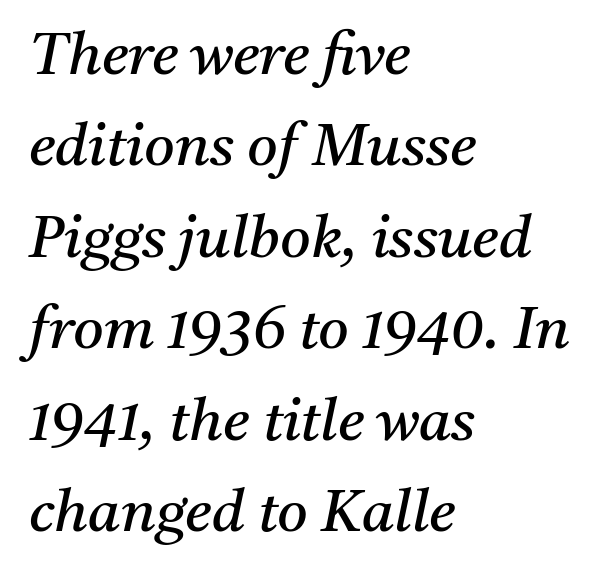
{"serif": "yes", "italic": "yes", "lean": "right", "slant_degrees": 11, "bold": "no", "weight": "regular", "width": "normal", "stroke_contrast": "medium", "x_height": "medium", "monospaced": "no", "underline": "no", "align": "left", "line_spacing": "normal", "line_spacing_ratio": 1.55, "letter_spacing": "normal", "letter_spacing_em": 0.0, "glyph_px": 59}
